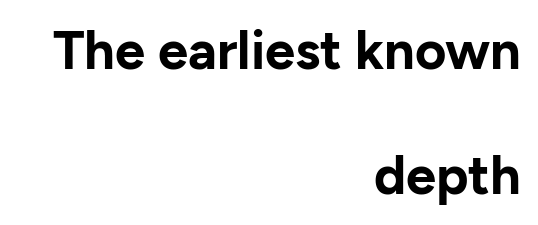
The passage shown is emphatically bold. The tracking reads as untouched default to a designer's eye. The rendering shows plain stroke endings on the letterforms — a sans-serif design. Every character sits straight up, as roman type does.
